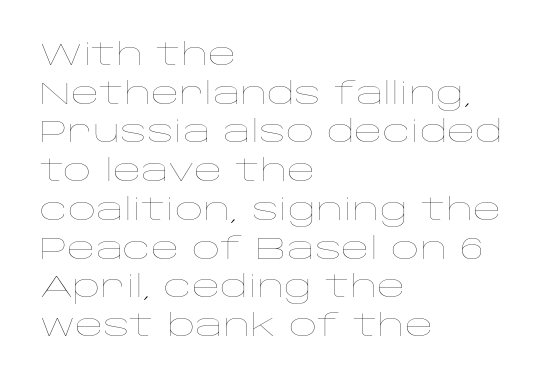
The type sits square on the baseline with zero lean. Varying glyph widths throughout — classic text-font behaviour. Leading: standard. Descender tails drop into unmarked territory.
